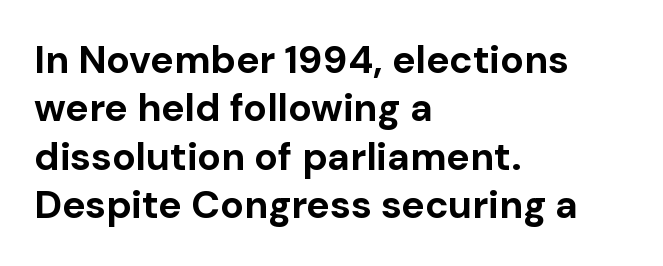
The image shows 39 px bold sans-serif type, upright; set left-aligned, line spacing 1.24x, normal letter spacing, not underlined; low stroke contrast and a medium x-height.
